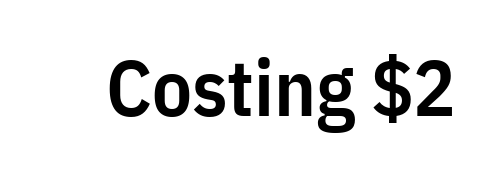
A bare baseline throughout the passage. Posture: upright roman. Letter spacing: default. Note: no serifs on the glyphs.
